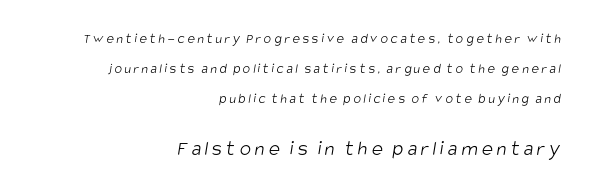
The image shows 21 px text type; set right-aligned, loose line spacing (2.15x), not underlined; the second (bottom) block is 1.5x larger.
